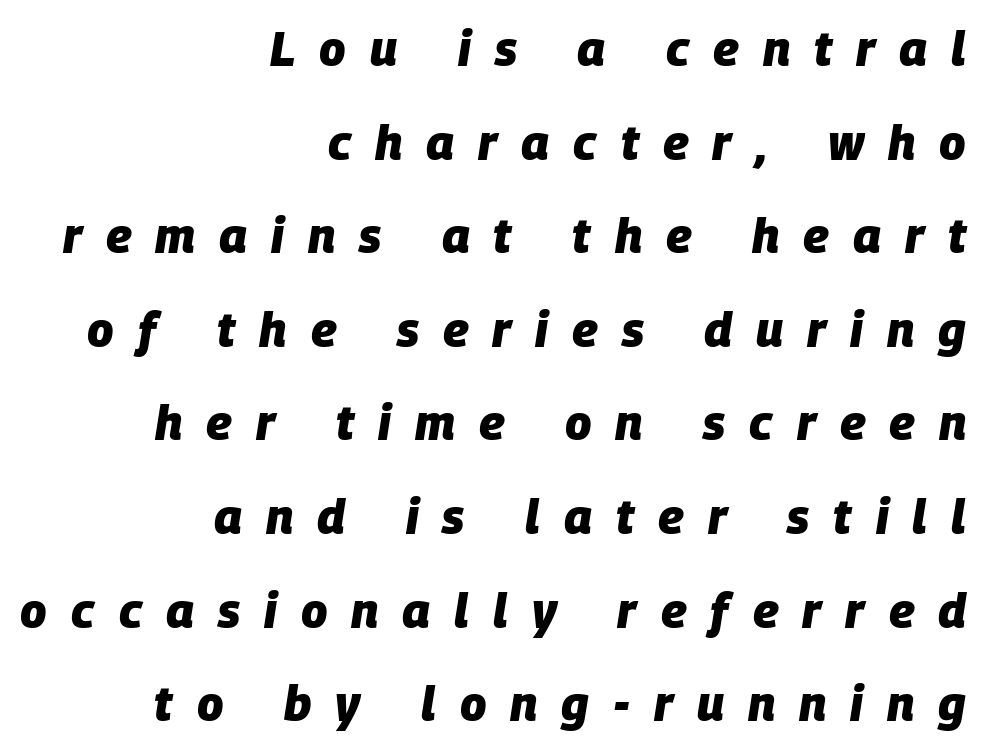
Q: Is the text bold? A: Yes.
Q: Is the text italic (slanted)? A: Yes, it leans right by about 9 degrees.
Q: Is the text underlined? A: No.
Q: How is the paragraph aligned? A: Right-aligned.
Q: Is the spacing between letters normal or unusually wide? A: Unusually wide.
Q: Is the spacing between lines tight, normal or loose? A: Loose.
Q: Width (condensed, normal, or wide)? A: Normal.
Q: Stroke contrast? A: Low.
Q: x-height? A: Large.
Q: Monospaced? A: No.
